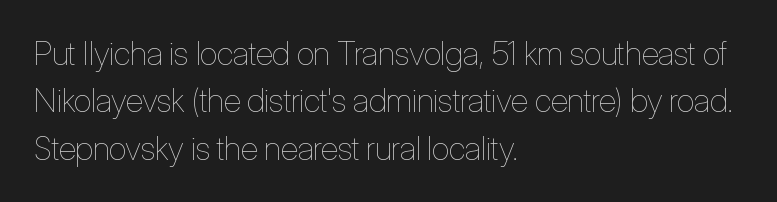
The image shows 32 px thin, condensed type, upright; set left-aligned, normal line spacing (1.48x), normal letter spacing, not underlined; low stroke contrast and a medium x-height.
